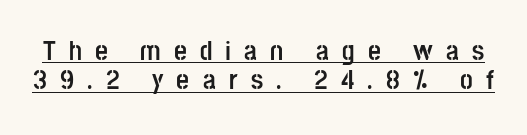
{"serif": "no", "italic": "no", "bold": "yes", "weight": "semibold", "width": "condensed", "stroke_contrast": "low", "x_height": "large", "monospaced": "no", "underline": "yes", "line_spacing": "tight", "line_spacing_ratio": 1.05, "letter_spacing": "wide", "letter_spacing_em": 0.47, "glyph_px": 28}
